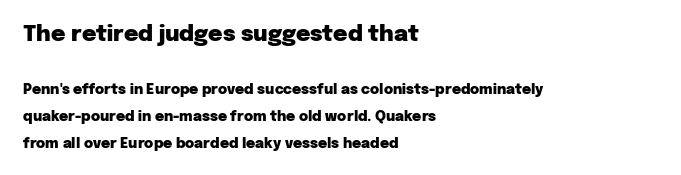
The image shows 22 px bold type, upright; set left-aligned, loose line spacing (1.9x), normal letter spacing, not underlined; the first (top) block is 1.57x larger.
